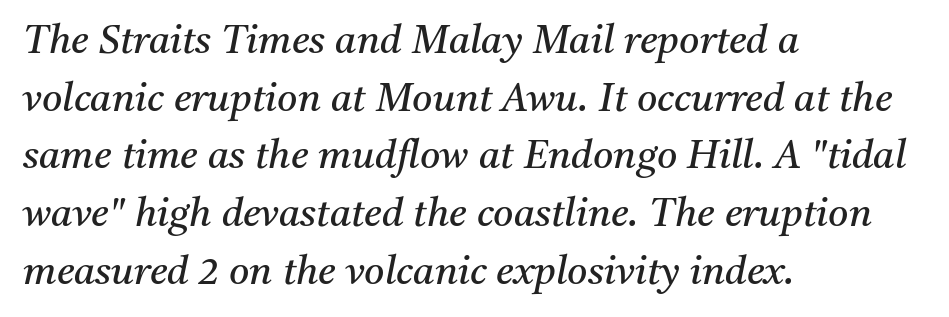
The image shows 39 px regular-weight serif type, italic (leaning right); set left-aligned, normal line spacing (1.48x), normal letter spacing, not underlined; medium stroke contrast and a medium x-height.
